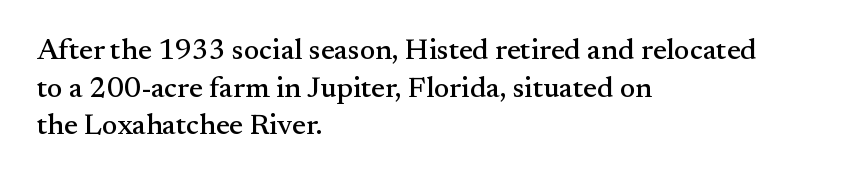
Q: Is the text italic (slanted)? A: No, it is upright.
Q: Is the typeface a serif or a sans-serif typeface? A: Serif.
Q: Is the text underlined? A: No.
Q: How is the paragraph aligned? A: Left-aligned.
Q: Is the spacing between letters normal or unusually wide? A: Normal.
Q: Is the spacing between lines tight, normal or loose? A: Normal.
Q: Width (condensed, normal, or wide)? A: Normal.
Q: Stroke contrast? A: Medium.
Q: x-height? A: Small.
Q: Monospaced? A: No.
